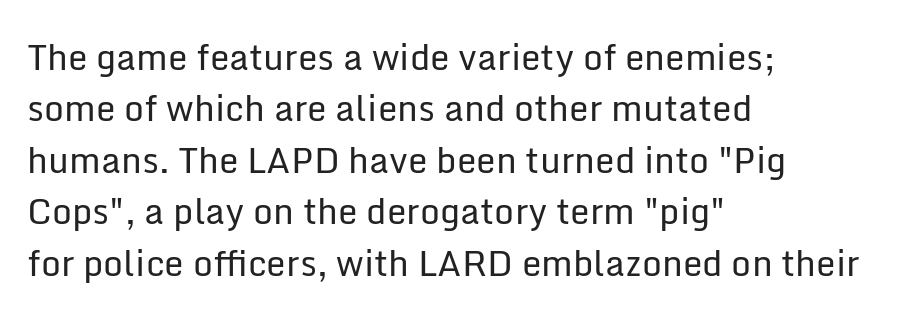
The image shows 35 px regular-weight sans-serif type, upright; set left-aligned, normal line spacing (1.47x), normal letter spacing, not underlined; low stroke contrast and a medium x-height.
